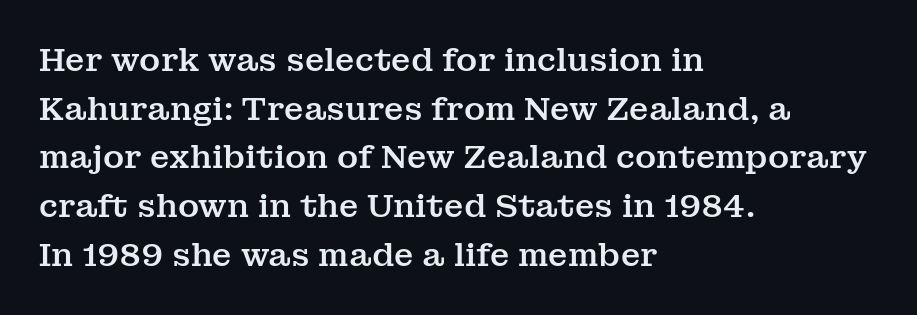
The image shows 32 px serif type, upright; set left-aligned, normal line spacing (1.52x), normal letter spacing, not underlined; medium stroke contrast and a medium x-height.
